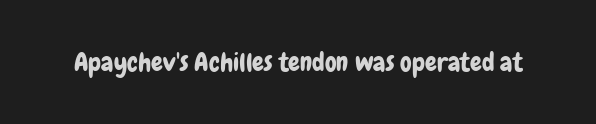
Q: Is the text italic (slanted)? A: No, it is upright.
Q: Is the text underlined? A: No.
Q: Is the spacing between letters normal or unusually wide? A: Normal.
